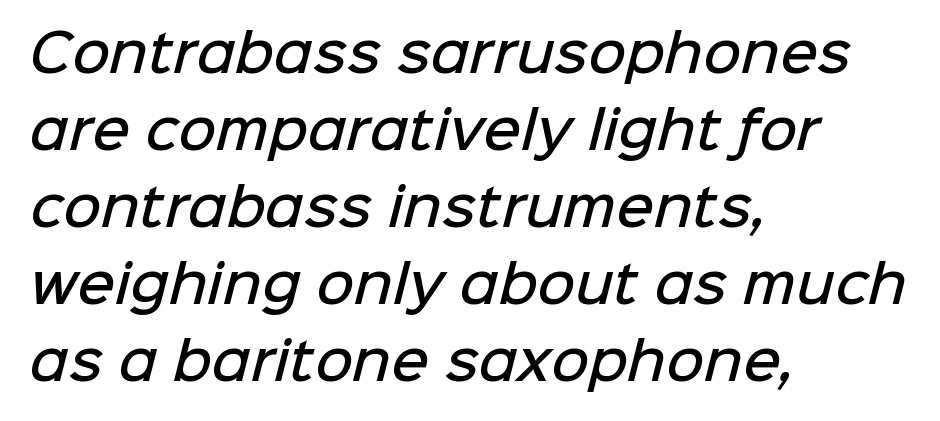
The image shows 52 px semibold sans-serif type; set left-aligned, normal line spacing (1.48x), normal letter spacing, not underlined; low stroke contrast and a medium x-height.
